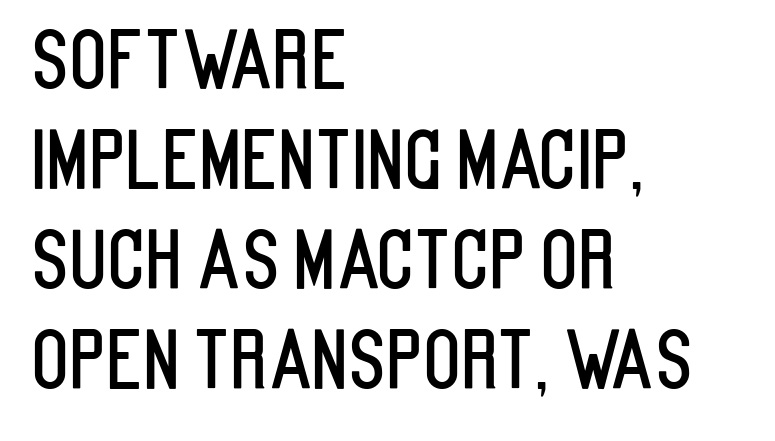
Q: Is the text italic (slanted)? A: No, it is upright.
Q: Is the typeface a serif or a sans-serif typeface? A: Sans-serif.
Q: Is the text underlined? A: No.
Q: How is the paragraph aligned? A: Left-aligned.
Q: Is the spacing between letters normal or unusually wide? A: Normal.
Q: Is the spacing between lines tight, normal or loose? A: Normal.
Q: Width (condensed, normal, or wide)? A: Condensed.
Q: Stroke contrast? A: Low.
Q: x-height? A: Large.
Q: Monospaced? A: No.
